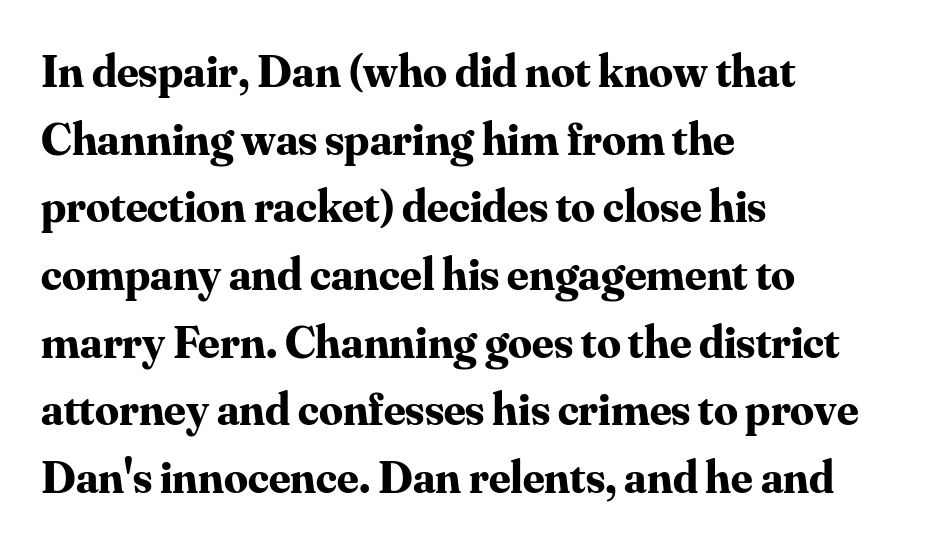
The image shows 47 px bold serif type, upright; set left-aligned, normal line spacing (1.44x), normal letter spacing, not underlined; medium stroke contrast and a small x-height.
